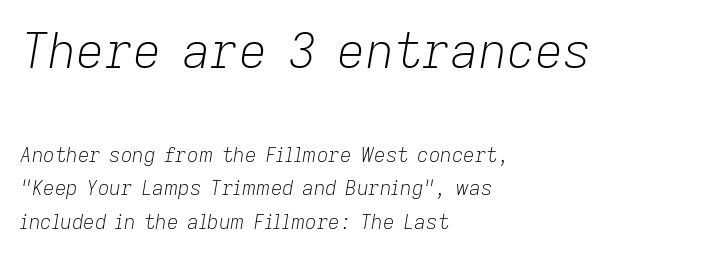
Q: Is the text bold? A: No.
Q: Is the text italic (slanted)? A: Yes, it leans right by about 9 degrees.
Q: Is the text underlined? A: No.
Q: How is the paragraph aligned? A: Left-aligned.
Q: Is the spacing between letters normal or unusually wide? A: Normal.
Q: Is the spacing between lines tight, normal or loose? A: Normal.
Q: Which block of text is set in a larger size, the first (top) or the second (bottom)? A: The first (top) one.
Q: Width (condensed, normal, or wide)? A: Normal.
Q: Stroke contrast? A: Low.
Q: x-height? A: Medium.
Q: Monospaced? A: No.
